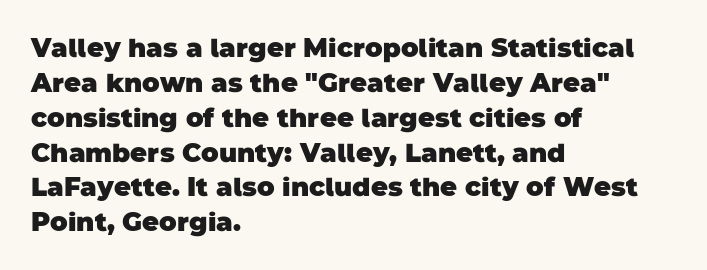
Honestly, there is no underline to notice here at all. Every letter is thick-stroked: bold, no question. Horizontal bands of white between lines are of average thickness. The typesetter chose a ragged-right arrangement here. Honestly, the letter spacing is just normal — you wouldn't notice it.
